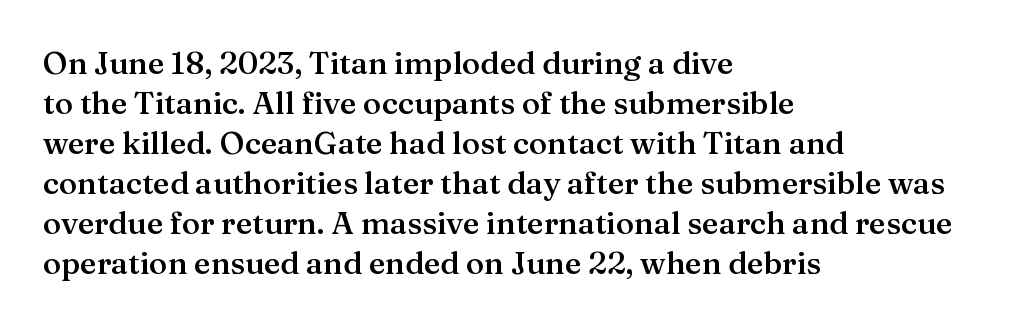
{"serif": "yes", "italic": "no", "bold": "semi", "weight": "semibold", "width": "normal", "stroke_contrast": "medium", "x_height": "medium", "monospaced": "no", "underline": "no", "align": "left", "line_spacing": "normal", "line_spacing_ratio": 1.29, "letter_spacing": "normal", "letter_spacing_em": 0.0, "glyph_px": 31}
